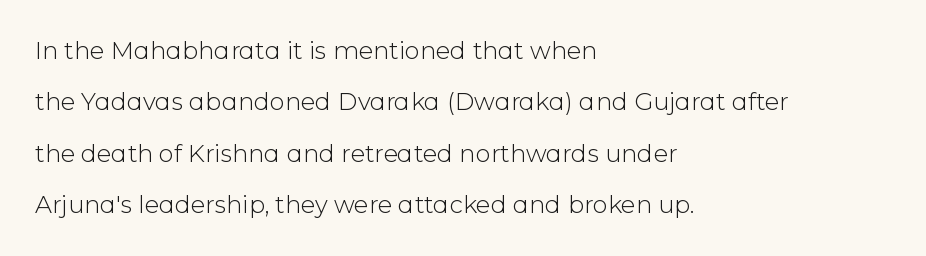
The image shows 24 px text type, upright; set left-aligned, loose line spacing (2.14x), normal letter spacing, not underlined.
